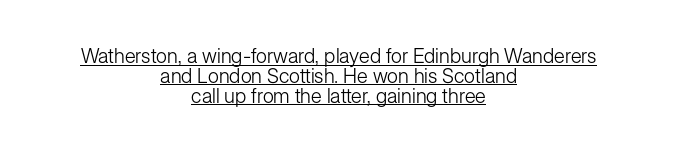
Here the glyphs are tracked normally, forming tight word shapes. This rendering uses center alignment, leaving both contours irregular but symmetric. No italicization has been applied; the sample stays upright. The glyphs are accompanied by a horizontal stroke just below them.
